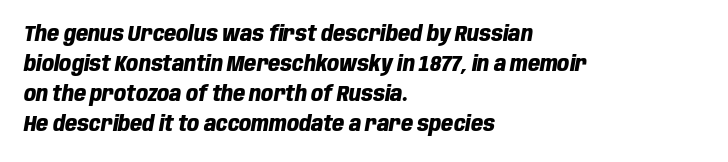
Thick stems and heavy bowls — unmistakably bold. Is the letter spacing exaggerated? No — it looks like the ordinary default. Every character sits at an angle, as italics do. Honestly, there is no underline to notice here at all. Interline gaps are of average width in this sample. Notice how the passage keeps a crisp vertical edge on the left only.
